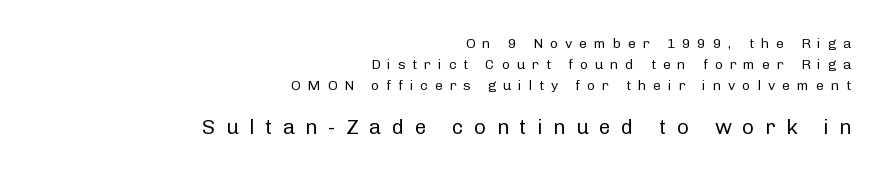
The leading is moderate, giving the passage an even texture. The composition opens small and finishes big. It's the straight-up-and-down kind of type. Inter-character spacing is expanded well beyond the font's built-in metrics.
